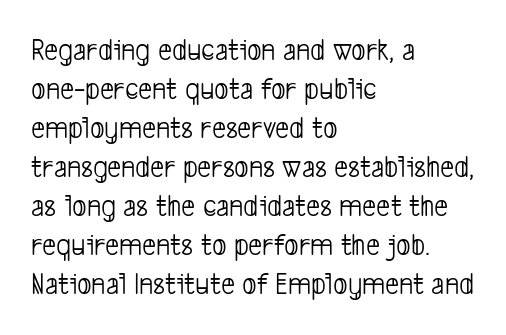
This is not heavy type; no bold has been used. To sum up the face: it is a sans, with no serifs. The rendering anchors every line to the left-hand side. This sample has the flowing, uneven cadence of proportional lettering.
